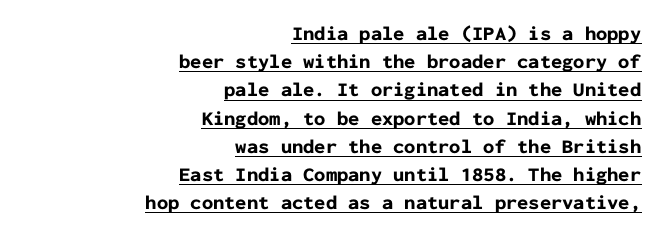
The image shows 20 px bold type, upright; set right-aligned, normal line spacing (1.41x), normal letter spacing, underlined.
